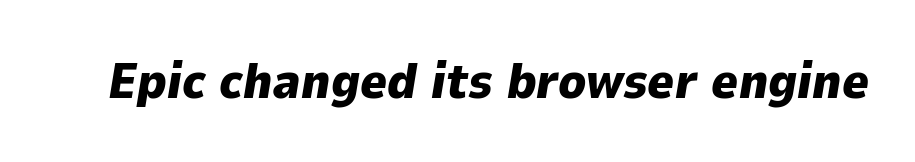
{"italic": "yes", "lean": "right", "slant_degrees": 9, "bold": "yes", "weight": "heavy", "width": "normal", "stroke_contrast": "low", "x_height": "medium", "monospaced": "no", "underline": "no", "letter_spacing": "normal", "letter_spacing_em": 0.0, "glyph_px": 51}
